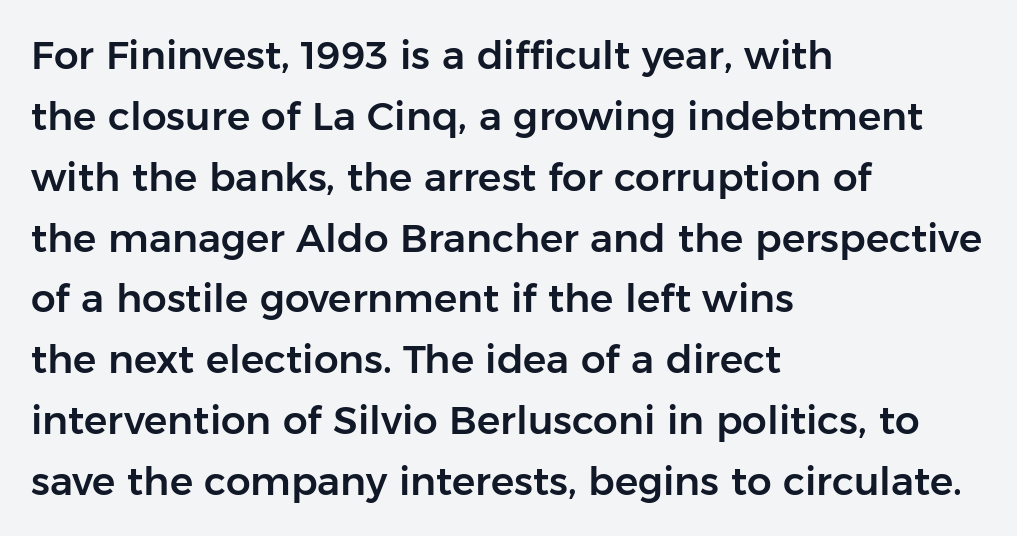
The image shows 39 px sans-serif type, upright; set left-aligned, normal line spacing (1.56x), normal letter spacing, not underlined; low stroke contrast and a medium x-height.
